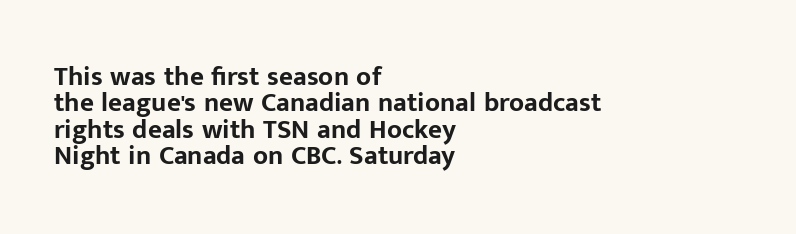
The image shows 27 px bold type, upright; set left-aligned, tight line spacing (0.98x), normal letter spacing, not underlined.
